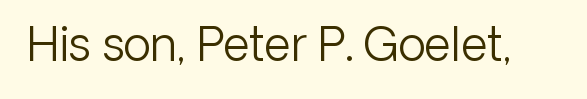
Q: Is the text bold? A: No.
Q: Is the text italic (slanted)? A: No, it is upright.
Q: Is the typeface a serif or a sans-serif typeface? A: Sans-serif.
Q: Is the text underlined? A: No.
Q: Is the spacing between letters normal or unusually wide? A: Normal.
Q: Width (condensed, normal, or wide)? A: Normal.
Q: Stroke contrast? A: Low.
Q: x-height? A: Medium.
Q: Monospaced? A: No.
